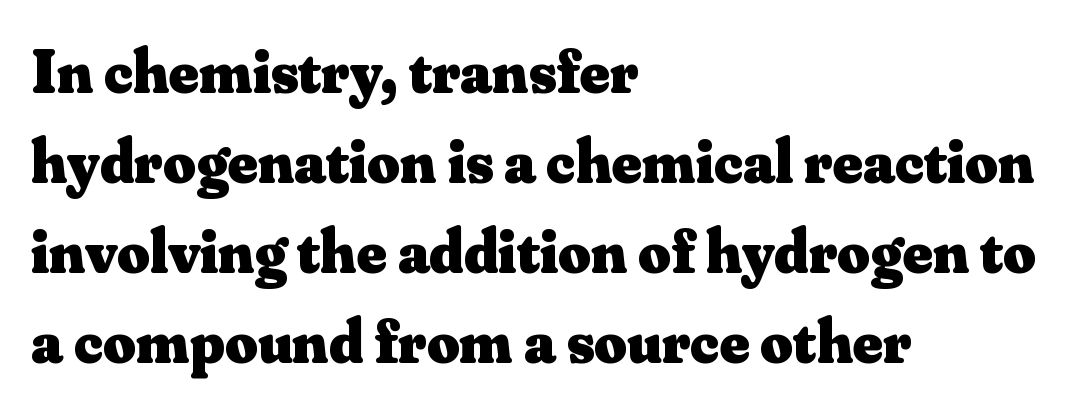
Every letter is thick-stroked: bold, no question. Stroke terminals: seriffed. Words appear dense and cohesive because spacing is normal. Nobody drew a line under any word here. Is there any slant? The stems are plumb.
